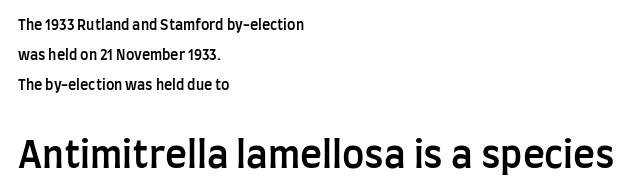
Descenders are the only things crossing below the line. Layout note: lines flush left. Is there any slant? The stems are plumb. This layout puts the modest block above and the oversized block below. This is the in-between weight designers call semibold or demi. Does the leading feel generous? Absolutely, it's lavish.
